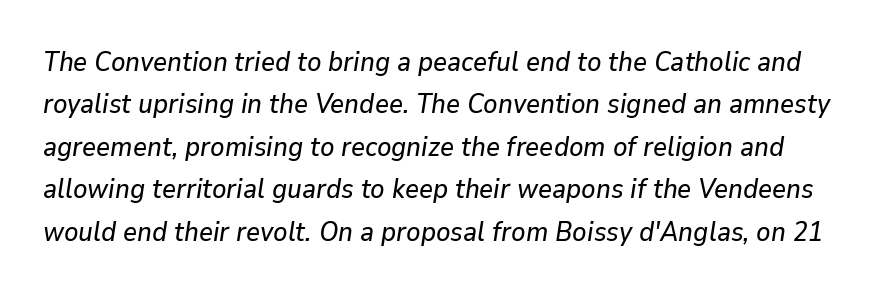
The image shows 27 px text type, italic (leaning right); set normal line spacing (1.57x), normal letter spacing, not underlined.
